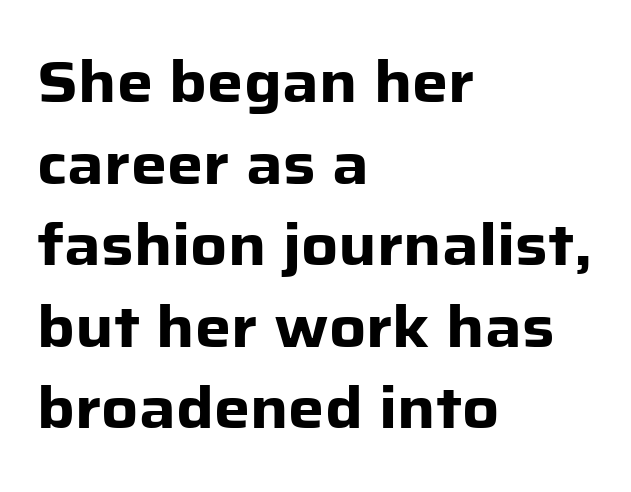
Q: Is the text bold? A: Yes.
Q: Is the text italic (slanted)? A: No, it is upright.
Q: Is the typeface a serif or a sans-serif typeface? A: Sans-serif.
Q: Is the text underlined? A: No.
Q: How is the paragraph aligned? A: Left-aligned.
Q: Is the spacing between letters normal or unusually wide? A: Normal.
Q: Is the spacing between lines tight, normal or loose? A: Normal.
Q: Width (condensed, normal, or wide)? A: Normal.
Q: Stroke contrast? A: Low.
Q: x-height? A: Medium.
Q: Monospaced? A: No.
